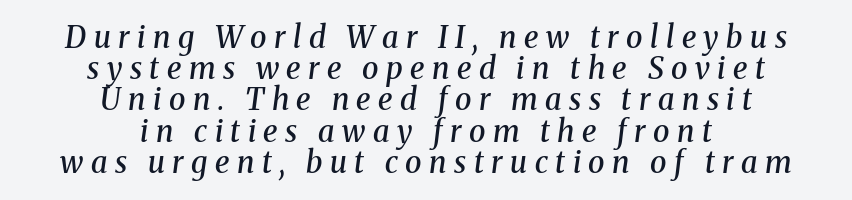
Q: Is the text bold? A: Semi-bold.
Q: Is the text italic (slanted)? A: Yes, it leans right by about 8 degrees.
Q: Is the typeface a serif or a sans-serif typeface? A: Serif.
Q: Is the text underlined? A: No.
Q: How is the paragraph aligned? A: Centered.
Q: Is the spacing between letters normal or unusually wide? A: Unusually wide.
Q: Is the spacing between lines tight, normal or loose? A: Tight.
Q: Width (condensed, normal, or wide)? A: Normal.
Q: Stroke contrast? A: Medium.
Q: x-height? A: Medium.
Q: Monospaced? A: No.
